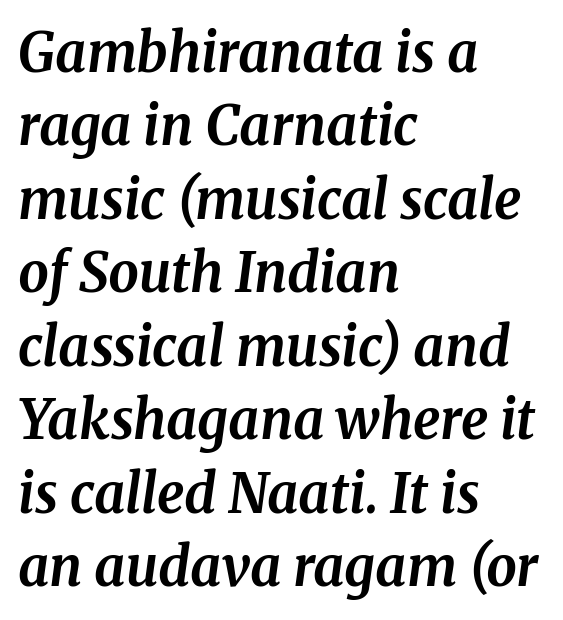
The image shows 54 px bold serif type, italic (leaning right); set left-aligned, normal line spacing (1.36x), normal letter spacing, not underlined; medium stroke contrast and a medium x-height.
